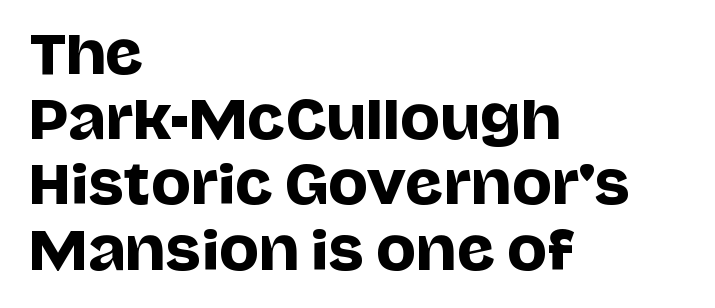
Check where the strokes stop: nothing finishes them off — pure sans. Posture: straight, roman, zero tilt. Letter spacing: default. If you drew a ruler down the left edge, every line would touch it. Think of a printed novel: that variable character pitch is what you see here. Plain, unruled lines of type.
